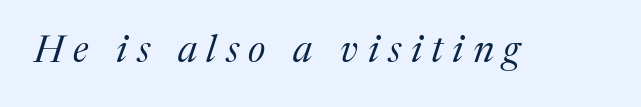
Q: Is the text bold? A: No.
Q: Is the text italic (slanted)? A: Yes, it leans right by about 17 degrees.
Q: Is the typeface a serif or a sans-serif typeface? A: Serif.
Q: Is the text underlined? A: No.
Q: Is the spacing between letters normal or unusually wide? A: Unusually wide.
Q: Width (condensed, normal, or wide)? A: Normal.
Q: Stroke contrast? A: Medium.
Q: x-height? A: Medium.
Q: Monospaced? A: No.
